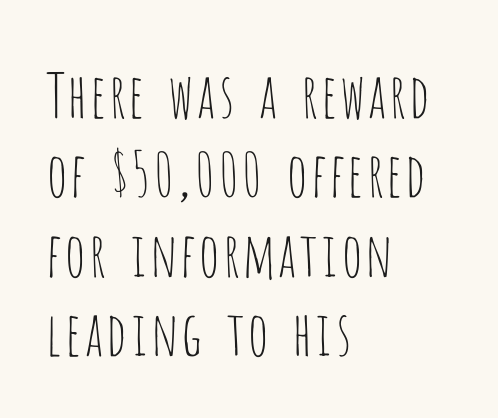
Q: Is the text bold? A: No.
Q: Is the text italic (slanted)? A: No, it is upright.
Q: Is the typeface a serif or a sans-serif typeface? A: Sans-serif.
Q: Is the text underlined? A: No.
Q: How is the paragraph aligned? A: Left-aligned.
Q: Is the spacing between letters normal or unusually wide? A: Normal.
Q: Is the spacing between lines tight, normal or loose? A: Normal.
Q: Width (condensed, normal, or wide)? A: Condensed.
Q: Stroke contrast? A: Low.
Q: x-height? A: Large.
Q: Monospaced? A: No.
